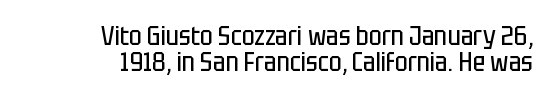
Line spacing here is tight. This rendering uses right alignment, leaving the left contour irregular. Counters stay open thanks to moderate or lighter strokes. Short note: letters normally spaced. The words here are not underlined.
